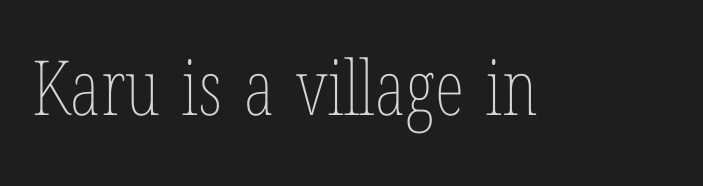
The face used here is proportionally spaced, like ordinary book or web type. The lettering stays uniformly vertical, giving the passage a roman look. Has an underline been added? It has not. No extra ink here — the face is not bold. The passage shown has conventional tracking throughout.
